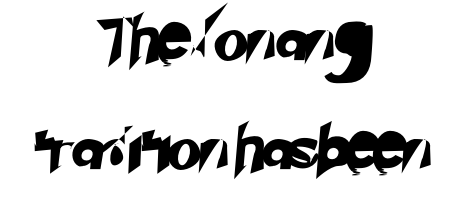
{"serif": "no", "width": "normal", "stroke_contrast": "low", "x_height": "small", "monospaced": "no", "underline": "no", "align": "center", "line_spacing": "loose", "line_spacing_ratio": 2.47, "letter_spacing": "normal", "letter_spacing_em": 0.0, "glyph_px": 44}
